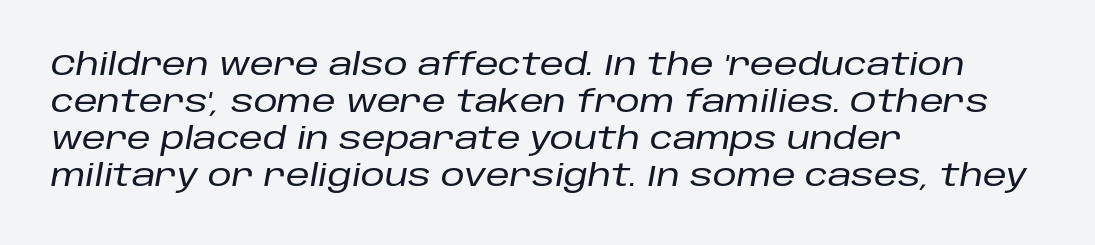
Where is the straight margin? On the left. The letters advance in unequal steps, a hallmark of proportional type. Slant detected: the letters are inclined. Beneath every word, the page is bare.
